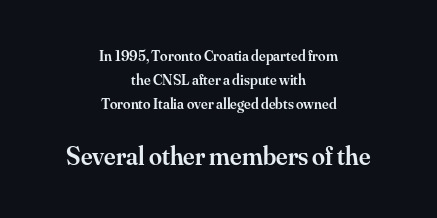
{"italic": "no", "bold": "semi", "underline": "no", "align": "center", "line_spacing": "normal", "line_spacing_ratio": 1.6, "letter_spacing": "normal", "letter_spacing_em": 0.0, "larger_block": "second", "size_ratio": 1.73, "glyph_px": 26}
